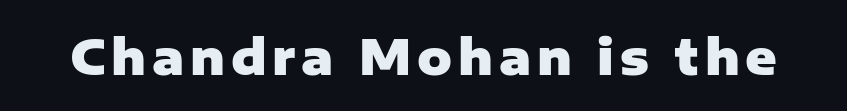
Q: Is the text bold? A: Yes.
Q: Is the text italic (slanted)? A: No, it is upright.
Q: Is the typeface a serif or a sans-serif typeface? A: Sans-serif.
Q: Is the text underlined? A: No.
Q: Width (condensed, normal, or wide)? A: Normal.
Q: Stroke contrast? A: Low.
Q: x-height? A: Medium.
Q: Monospaced? A: No.
